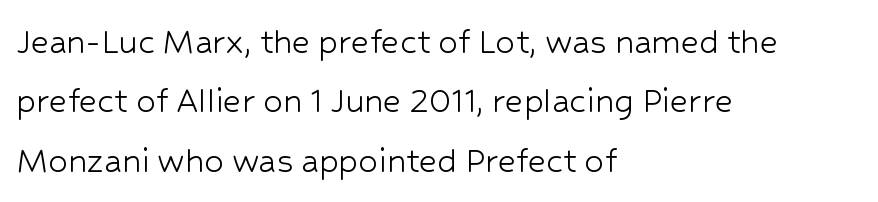
The image shows 39 px light sans-serif type, upright; set left-aligned, normal line spacing (1.52x), normal letter spacing, not underlined; low stroke contrast and a medium x-height.
